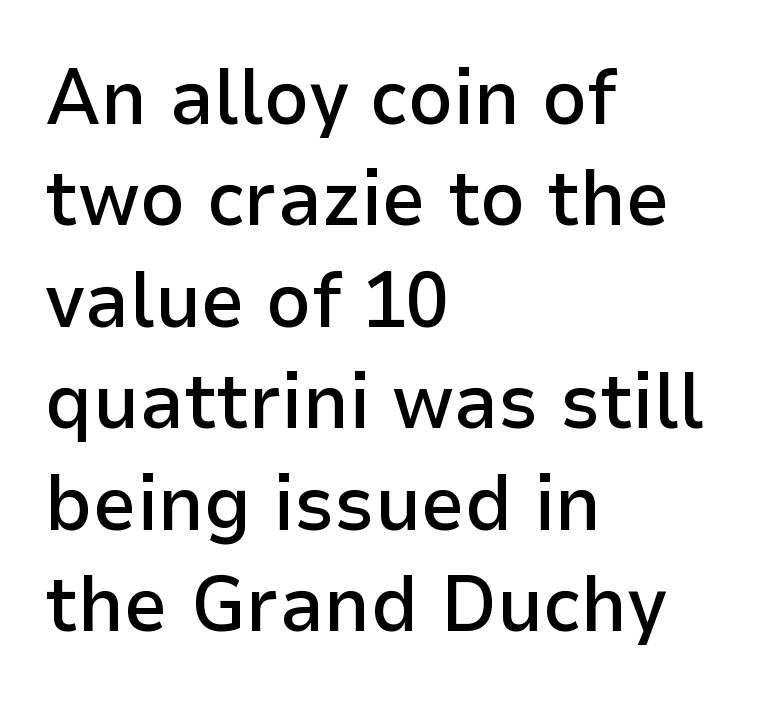
I'd call this a sans setting — the letters go barefoot. Whoever set this chose a conventional vertical rhythm. Anything drawn beneath the words? Only blank space. Does the lettering tilt? It doesn't — this is upright.
